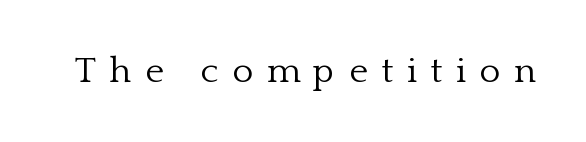
The image shows 36 px light serif type, upright; set unusually wide letter spacing (+0.38 em), not underlined; low stroke contrast and a medium x-height.
